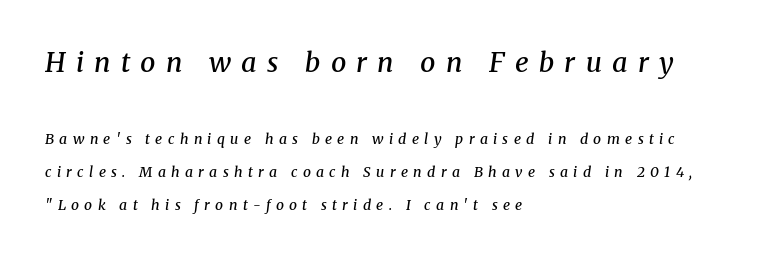
The image shows 27 px text type, italic (leaning right); set left-aligned, loose line spacing (2.36x), unusually wide letter spacing (+0.38 em), not underlined; the first (top) block is 1.93x larger.
